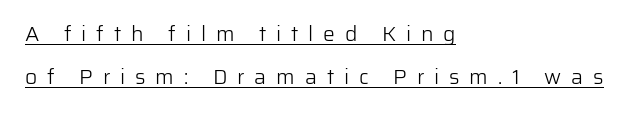
Q: Is the text bold? A: No.
Q: Is the text italic (slanted)? A: No, it is upright.
Q: Is the text underlined? A: Yes.
Q: How is the paragraph aligned? A: Left-aligned.
Q: Is the spacing between letters normal or unusually wide? A: Unusually wide.
Q: Is the spacing between lines tight, normal or loose? A: Loose.
